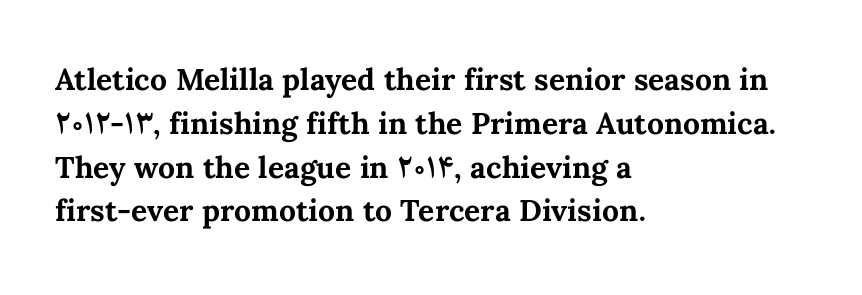
{"italic": "no", "bold": "yes", "weight": "bold", "width": "normal", "stroke_contrast": "medium", "x_height": "medium", "monospaced": "no", "underline": "no", "align": "left", "line_spacing": "normal", "line_spacing_ratio": 1.46, "letter_spacing": "normal", "letter_spacing_em": 0.0, "glyph_px": 30}
